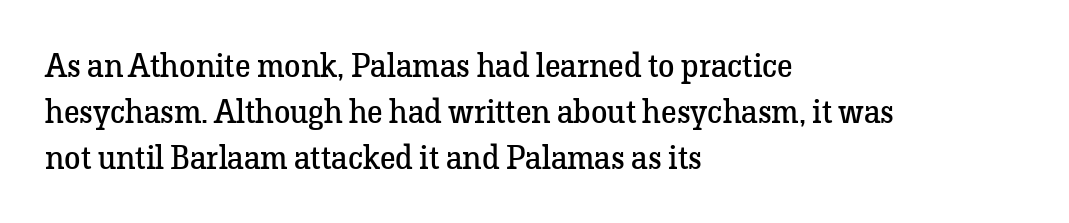
The face used here is proportionally spaced, like ordinary book or web type. The letterforms sit shoulder to shoulder at normal distance. Old-style or modern, the face here clearly has serifs. Nobody drew a line under any word here.
